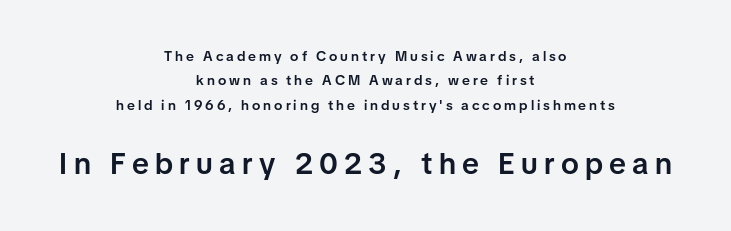
{"serif": "no", "italic": "no", "bold": "semi", "weight": "semibold", "width": "normal", "stroke_contrast": "low", "x_height": "medium", "monospaced": "no", "underline": "no", "align": "center", "line_spacing_ratio": 1.75, "letter_spacing": "wide", "letter_spacing_em": 0.21, "larger_block": "second", "size_ratio": 2.14, "glyph_px": 30}
